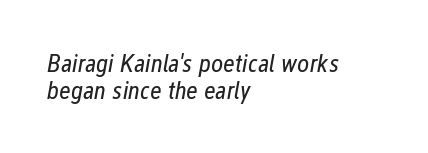
The image shows 26 px text type, italic (leaning right); set left-aligned, tight line spacing (1.02x), normal letter spacing, not underlined.
